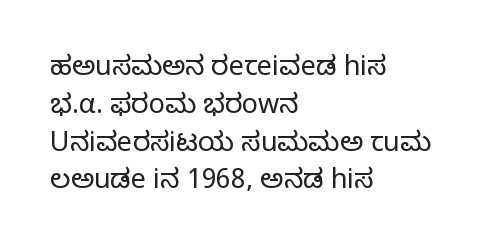
{"italic": "no", "bold": "no", "underline": "no", "align": "left", "line_spacing": "normal", "line_spacing_ratio": 1.4, "letter_spacing": "normal", "letter_spacing_em": 0.0, "glyph_px": 27}
